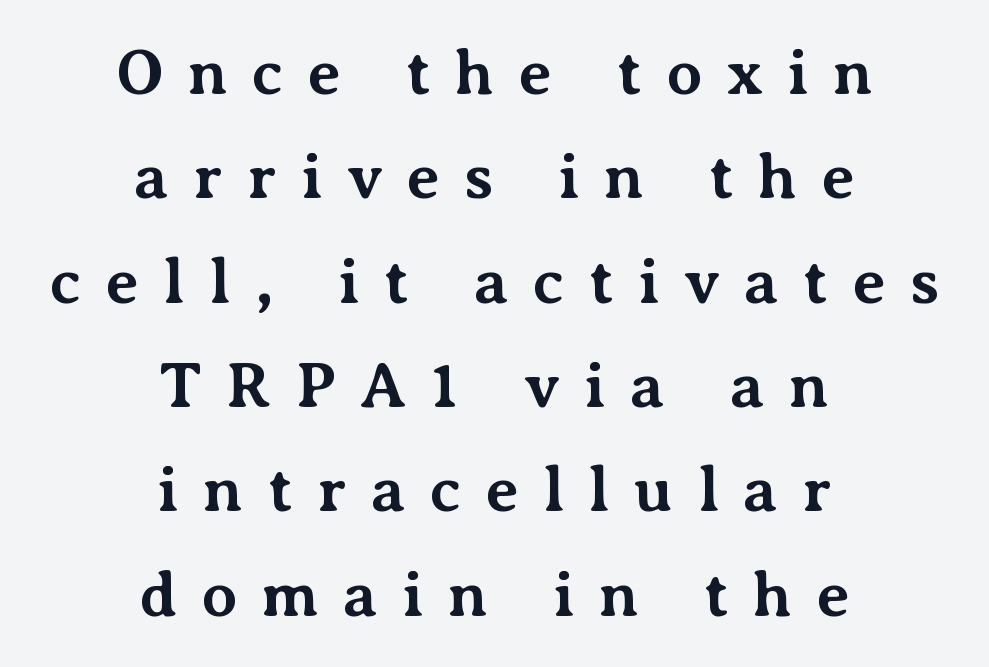
Which margin do the lines hug? Neither — every line sits in the middle. Observe the wide spacing: letters keep a clear distance from each other. Regarding serifs, this sample has them. Clear beneath every line of the passage. Thick stems and heavy bowls — unmistakably bold. Do the letters lean? They stand straight.
